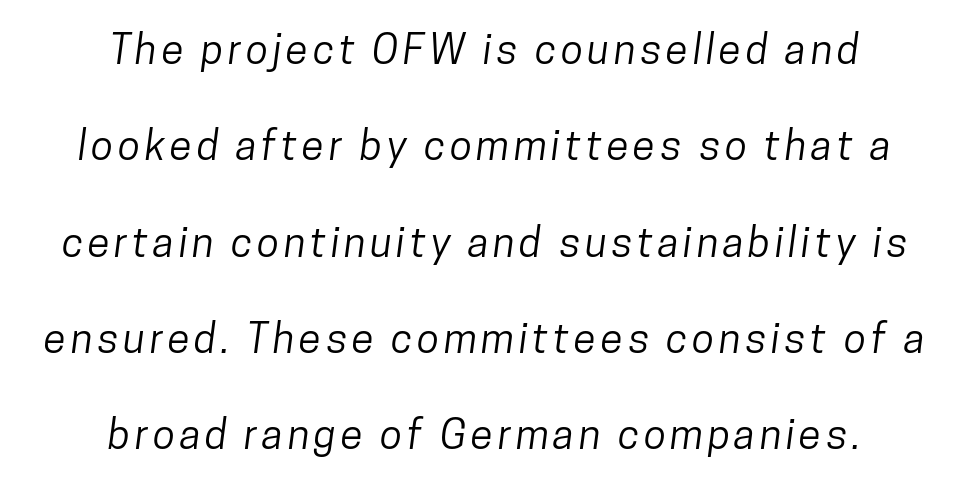
Q: Is the typeface a serif or a sans-serif typeface? A: Sans-serif.
Q: Is the text underlined? A: No.
Q: How is the paragraph aligned? A: Centered.
Q: Is the spacing between lines tight, normal or loose? A: Loose.
Q: Width (condensed, normal, or wide)? A: Condensed.
Q: Stroke contrast? A: Low.
Q: x-height? A: Medium.
Q: Monospaced? A: No.
